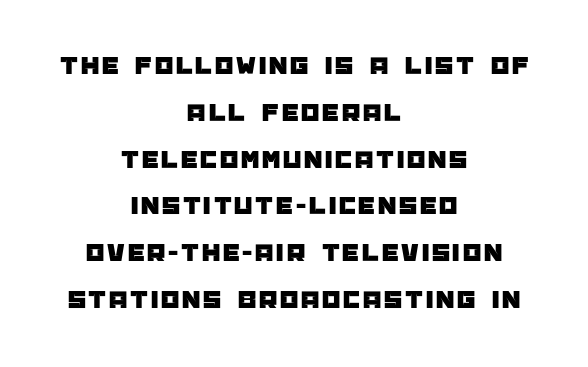
{"italic": "no", "underline": "no", "align": "center", "line_spacing_ratio": 1.8, "glyph_px": 26}
